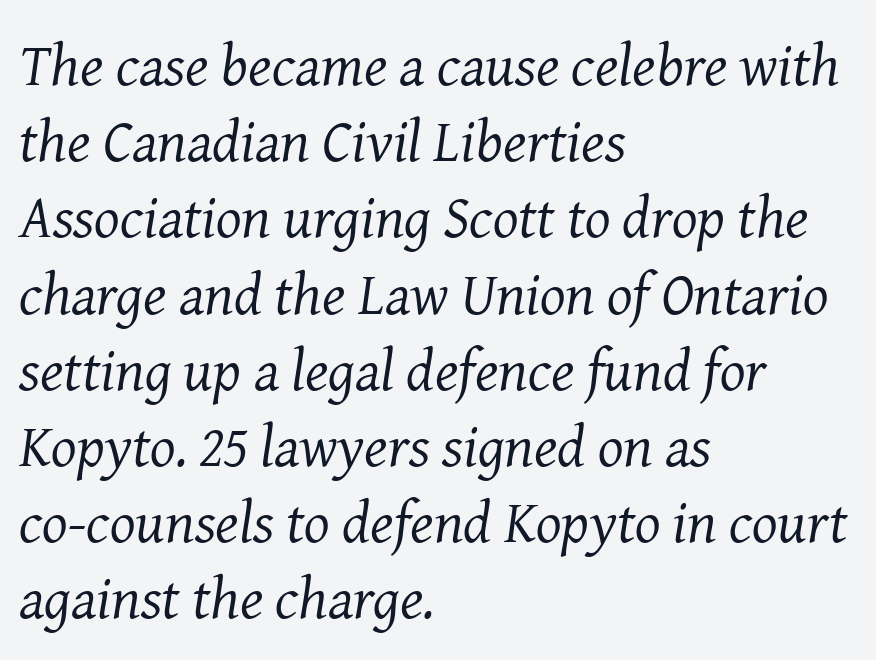
{"serif": "yes", "italic": "yes", "lean": "right", "slant_degrees": 8, "bold": "no", "weight": "regular", "width": "normal", "stroke_contrast": "medium", "x_height": "medium", "monospaced": "no", "underline": "no", "align": "left", "line_spacing": "normal", "line_spacing_ratio": 1.27, "letter_spacing": "normal", "letter_spacing_em": 0.0, "glyph_px": 60}
